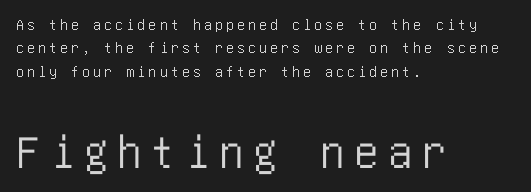
{"serif": "no", "italic": "no", "width": "condensed", "stroke_contrast": "low", "x_height": "large", "underline": "no", "align": "left", "line_spacing": "normal", "line_spacing_ratio": 1.46, "larger_block": "second", "size_ratio": 3.06, "glyph_px": 49}
